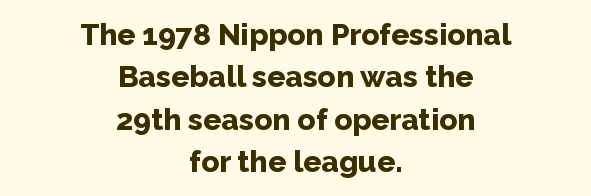
Q: Is the text bold? A: Yes.
Q: Is the text italic (slanted)? A: No, it is upright.
Q: Is the typeface a serif or a sans-serif typeface? A: Sans-serif.
Q: Is the text underlined? A: No.
Q: How is the paragraph aligned? A: Centered.
Q: Is the spacing between letters normal or unusually wide? A: Normal.
Q: Is the spacing between lines tight, normal or loose? A: Normal.
Q: Width (condensed, normal, or wide)? A: Normal.
Q: Stroke contrast? A: Low.
Q: x-height? A: Medium.
Q: Monospaced? A: No.
